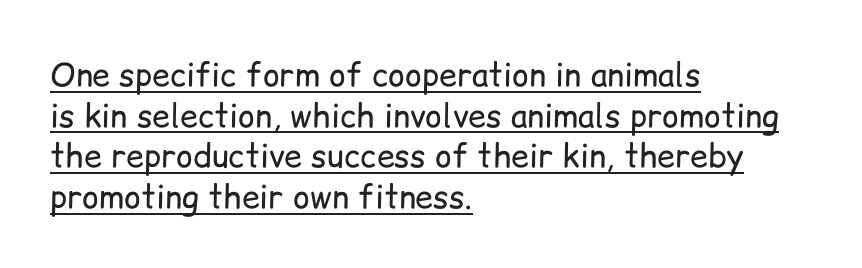
The image shows 32 px regular-weight sans-serif type, upright; set left-aligned, normal line spacing (1.27x), normal letter spacing, underlined; low stroke contrast and a medium x-height.
